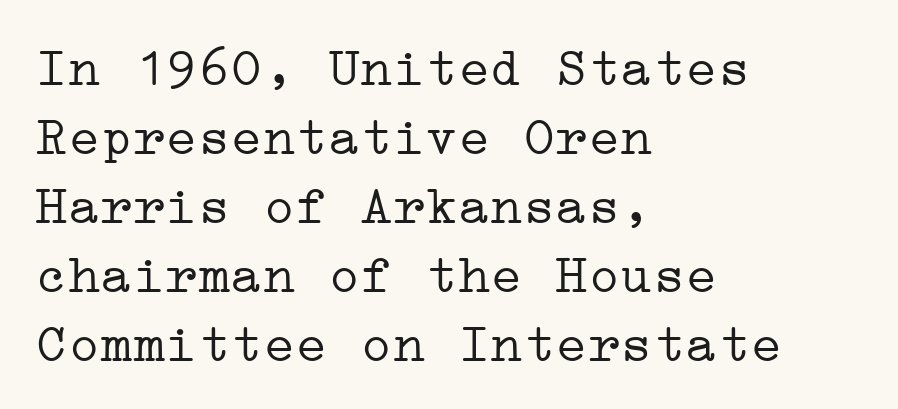
{"serif": "yes", "italic": "no", "bold": "no", "weight": "light", "width": "wide", "stroke_contrast": "low", "x_height": "medium", "underline": "no", "align": "left", "line_spacing": "normal", "line_spacing_ratio": 1.28, "letter_spacing": "normal", "letter_spacing_em": 0.0, "glyph_px": 54}
